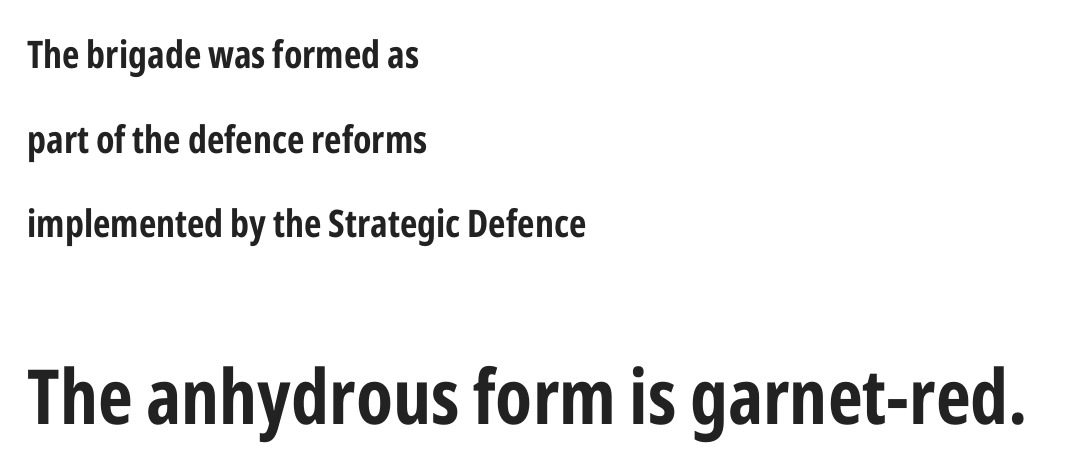
Q: Is the text bold? A: Yes.
Q: Is the text italic (slanted)? A: No, it is upright.
Q: Is the typeface a serif or a sans-serif typeface? A: Sans-serif.
Q: Is the text underlined? A: No.
Q: How is the paragraph aligned? A: Left-aligned.
Q: Is the spacing between letters normal or unusually wide? A: Normal.
Q: Is the spacing between lines tight, normal or loose? A: Loose.
Q: Which block of text is set in a larger size, the first (top) or the second (bottom)? A: The second (bottom) one.
Q: Width (condensed, normal, or wide)? A: Condensed.
Q: Stroke contrast? A: Low.
Q: x-height? A: Medium.
Q: Monospaced? A: No.
